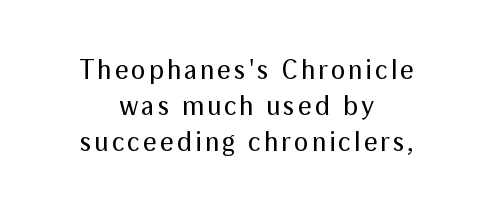
{"italic": "no", "bold": "no", "underline": "no", "align": "center", "line_spacing": "normal", "line_spacing_ratio": 1.34, "glyph_px": 27}
